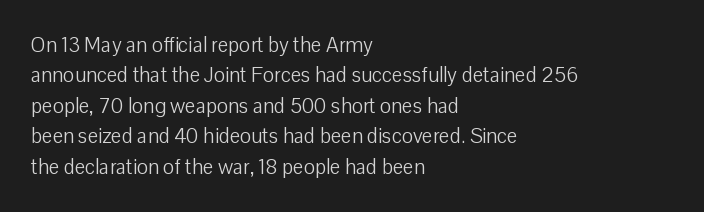
Letter spacing: default. Ink coverage per letter is moderate at most. The rag falls on the right side of this text block. Descenders are the only things crossing below the line. This block has exactly the height ordinary leading produces. This is the regular roman posture of the typeface.
